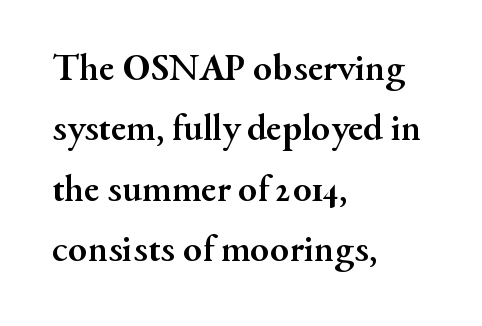
Q: Is the text bold? A: Yes.
Q: Is the text italic (slanted)? A: No, it is upright.
Q: Is the typeface a serif or a sans-serif typeface? A: Serif.
Q: Is the text underlined? A: No.
Q: How is the paragraph aligned? A: Left-aligned.
Q: Is the spacing between letters normal or unusually wide? A: Normal.
Q: Is the spacing between lines tight, normal or loose? A: Normal.
Q: Width (condensed, normal, or wide)? A: Normal.
Q: Stroke contrast? A: Medium.
Q: x-height? A: Small.
Q: Monospaced? A: No.
